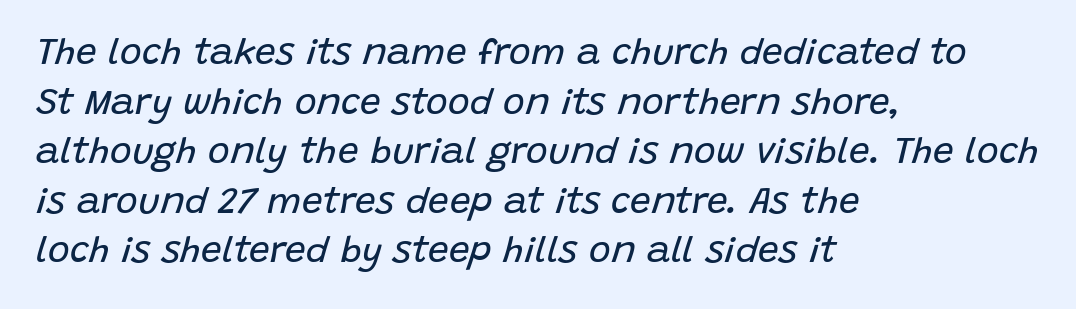
Q: Is the text bold? A: No.
Q: Is the text italic (slanted)? A: Yes, it leans right by about 15 degrees.
Q: Is the text underlined? A: No.
Q: How is the paragraph aligned? A: Left-aligned.
Q: Is the spacing between letters normal or unusually wide? A: Normal.
Q: Is the spacing between lines tight, normal or loose? A: Normal.
Q: Width (condensed, normal, or wide)? A: Normal.
Q: Stroke contrast? A: Low.
Q: x-height? A: Large.
Q: Monospaced? A: No.
